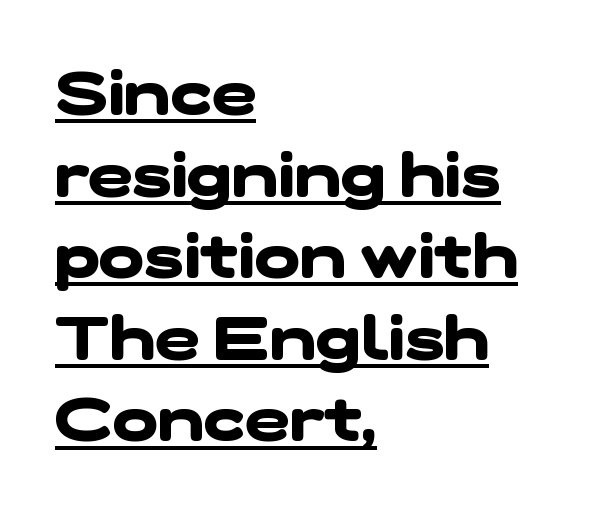
Q: Is the text bold? A: Yes.
Q: Is the typeface a serif or a sans-serif typeface? A: Sans-serif.
Q: Is the text underlined? A: Yes.
Q: How is the paragraph aligned? A: Left-aligned.
Q: Is the spacing between letters normal or unusually wide? A: Normal.
Q: Is the spacing between lines tight, normal or loose? A: Normal.
Q: Width (condensed, normal, or wide)? A: Wide.
Q: Stroke contrast? A: Low.
Q: x-height? A: Medium.
Q: Monospaced? A: No.
